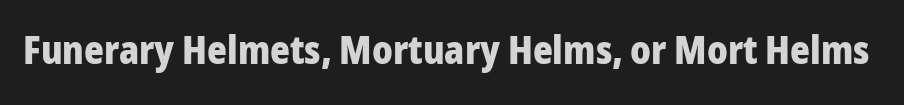
Here the designer chose a conventional face with non-uniform glyph widths. No word sits above an underline. This is roman type, the default non-slanted kind. Look at the tracking — it's just the regular setting, nothing added. Are there feet on the stems? There aren't — it's a sans. Compared with an ordinary text face, these strokes are far heavier — a full bold.
